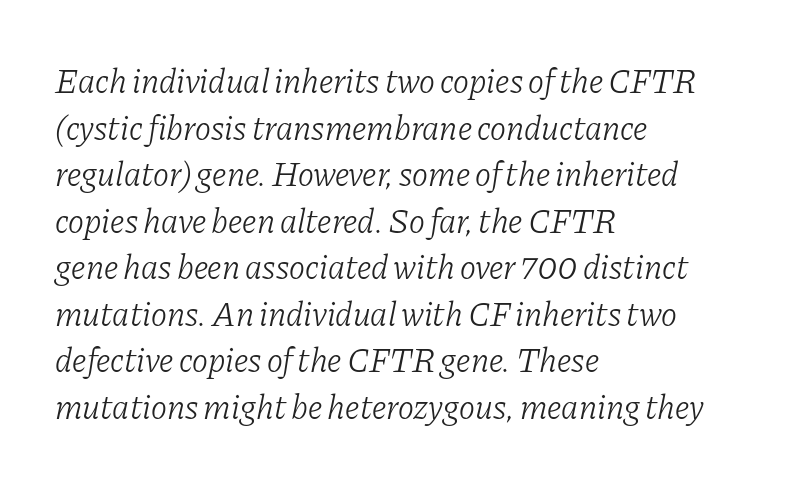
Q: Is the text bold? A: No.
Q: Is the text italic (slanted)? A: Yes, it leans right by about 11 degrees.
Q: Is the typeface a serif or a sans-serif typeface? A: Serif.
Q: Is the text underlined? A: No.
Q: How is the paragraph aligned? A: Left-aligned.
Q: Is the spacing between letters normal or unusually wide? A: Normal.
Q: Is the spacing between lines tight, normal or loose? A: Normal.
Q: Width (condensed, normal, or wide)? A: Normal.
Q: Stroke contrast? A: Low.
Q: x-height? A: Medium.
Q: Monospaced? A: No.
